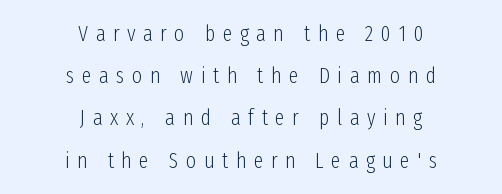
{"italic": "no", "bold": "no", "underline": "no", "align": "center", "line_spacing": "loose", "line_spacing_ratio": 1.92, "letter_spacing": "wide", "letter_spacing_em": 0.34, "glyph_px": 22}
